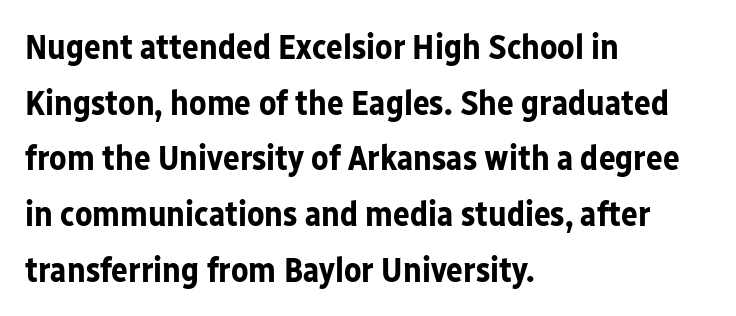
This sample has the flowing, uneven cadence of proportional lettering. The strokes are fattened all the way to bold. Here the glyphs are tracked normally, forming tight word shapes. Just letters on the line, the space beneath them empty. Regarding leading, the lines here are spaced in the standard way.
